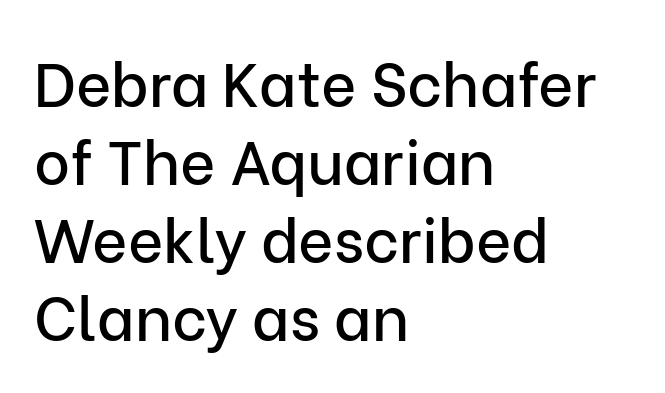
{"serif": "no", "italic": "no", "width": "normal", "stroke_contrast": "low", "x_height": "medium", "monospaced": "no", "underline": "no", "align": "left", "line_spacing": "normal", "line_spacing_ratio": 1.28, "letter_spacing": "normal", "letter_spacing_em": 0.0, "glyph_px": 61}
